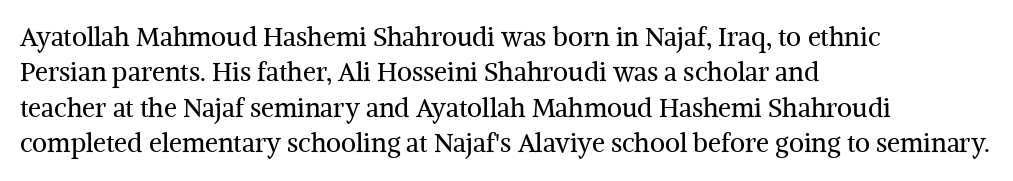
{"italic": "no", "bold": "no", "underline": "no", "align": "left", "line_spacing": "normal", "line_spacing_ratio": 1.36, "letter_spacing": "normal", "letter_spacing_em": 0.0, "glyph_px": 26}
